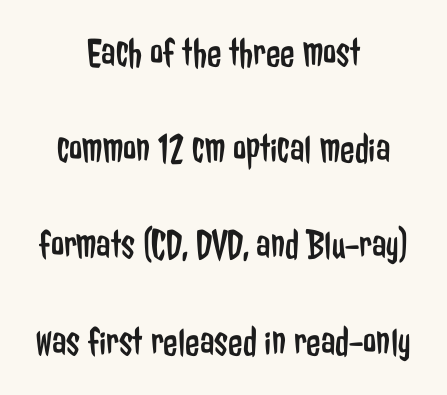
Bare-footed words on every line. Line starts and ends both wander, symmetrically. The characters are drawn with everyday or finer stroke widths. Words appear dense and cohesive because spacing is normal.
